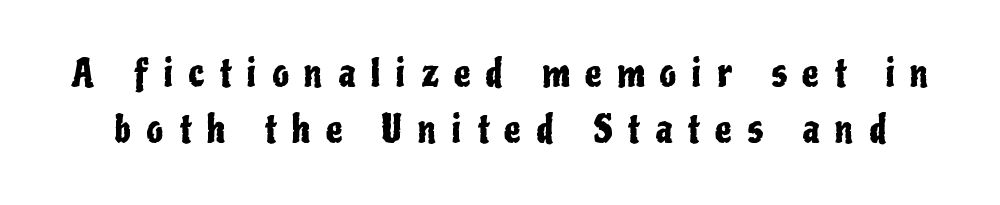
Line spacing here is normal. The area under the type is left untouched. This rendering widens character spacing well past its baseline value. Is this a fixed-width face? No — the glyphs have proportional, varying widths. I'd call this a sans setting — the letters go barefoot. Every character sits straight up, as roman type does.
